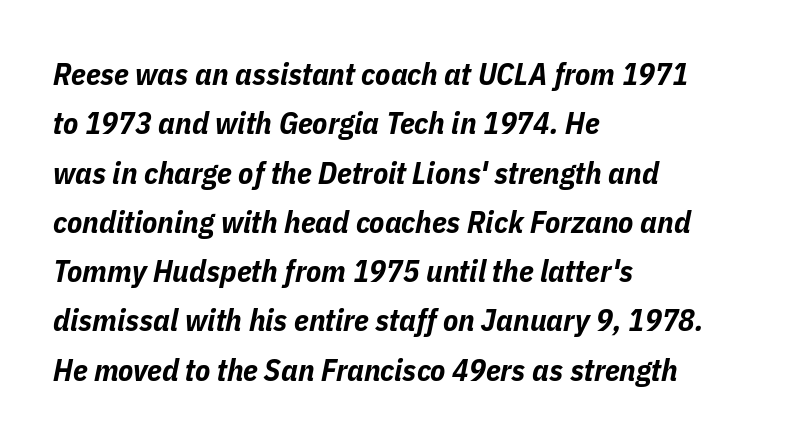
{"italic": "yes", "lean": "right", "slant_degrees": 11, "bold": "yes", "weight": "bold", "width": "condensed", "stroke_contrast": "low", "x_height": "medium", "monospaced": "no", "underline": "no", "align": "left", "line_spacing": "normal", "line_spacing_ratio": 1.59, "letter_spacing": "normal", "letter_spacing_em": 0.0, "glyph_px": 31}
